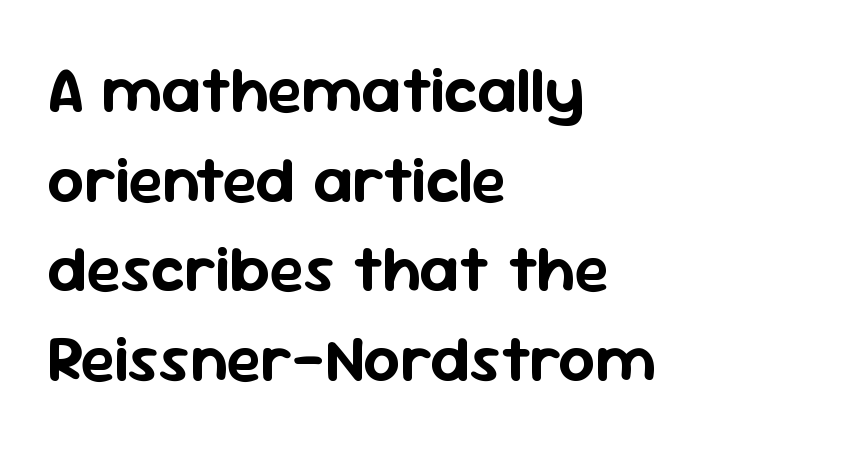
{"serif": "no", "italic": "no", "width": "normal", "stroke_contrast": "low", "x_height": "medium", "monospaced": "no", "underline": "no", "align": "left", "line_spacing": "normal", "line_spacing_ratio": 1.38, "letter_spacing": "normal", "letter_spacing_em": 0.0, "glyph_px": 65}
